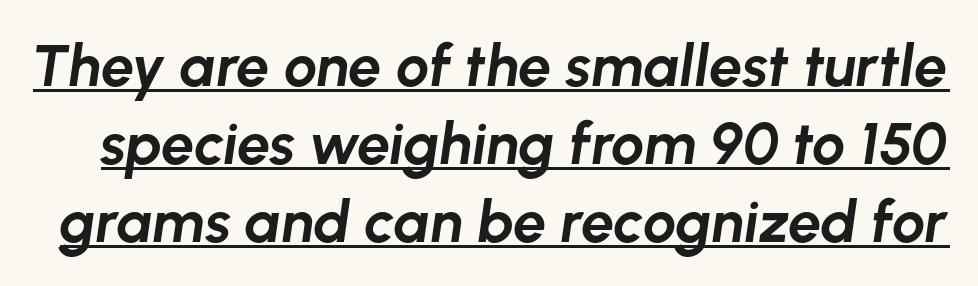
The image shows 59 px bold type, italic (leaning right); set normal line spacing (1.32x), normal letter spacing, underlined; low stroke contrast and a medium x-height.
